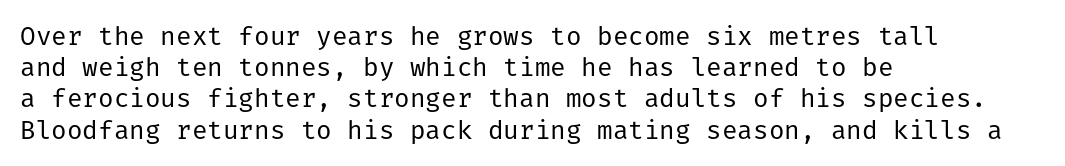
Q: Is the text bold? A: No.
Q: Is the text italic (slanted)? A: No, it is upright.
Q: Is the text underlined? A: No.
Q: How is the paragraph aligned? A: Left-aligned.
Q: Is the spacing between letters normal or unusually wide? A: Normal.
